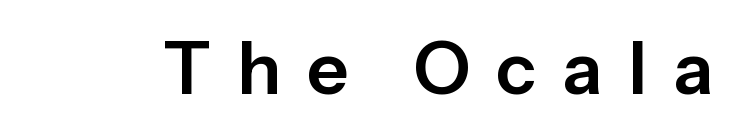
{"serif": "no", "italic": "no", "width": "normal", "stroke_contrast": "low", "x_height": "medium", "monospaced": "no", "underline": "no", "letter_spacing": "wide", "letter_spacing_em": 0.36, "glyph_px": 72}
